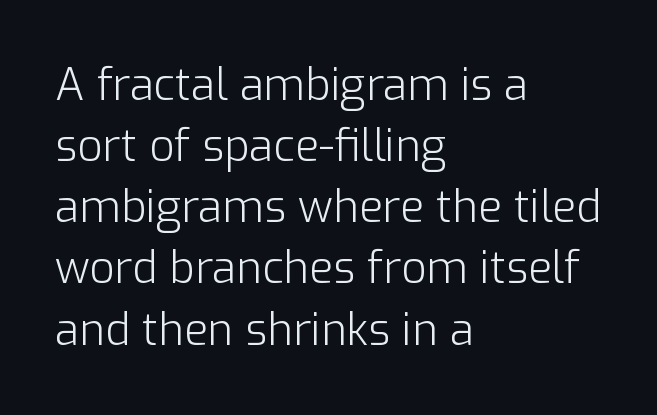
Character widths vary here, with narrow letters taking less room than wide ones. Is the letter spacing exaggerated? No — it looks like the ordinary default. The glyphs are unaccompanied by any horizontal stroke below them. Posture: upright roman.
